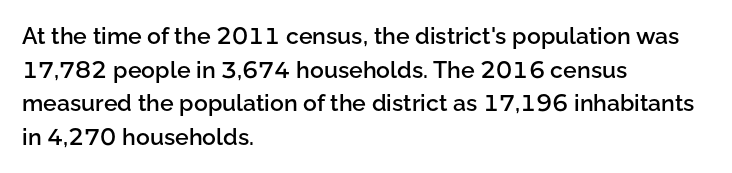
{"italic": "no", "bold": "semi", "underline": "no", "align": "left", "line_spacing": "normal", "line_spacing_ratio": 1.46, "letter_spacing": "normal", "letter_spacing_em": 0.0, "glyph_px": 23}
